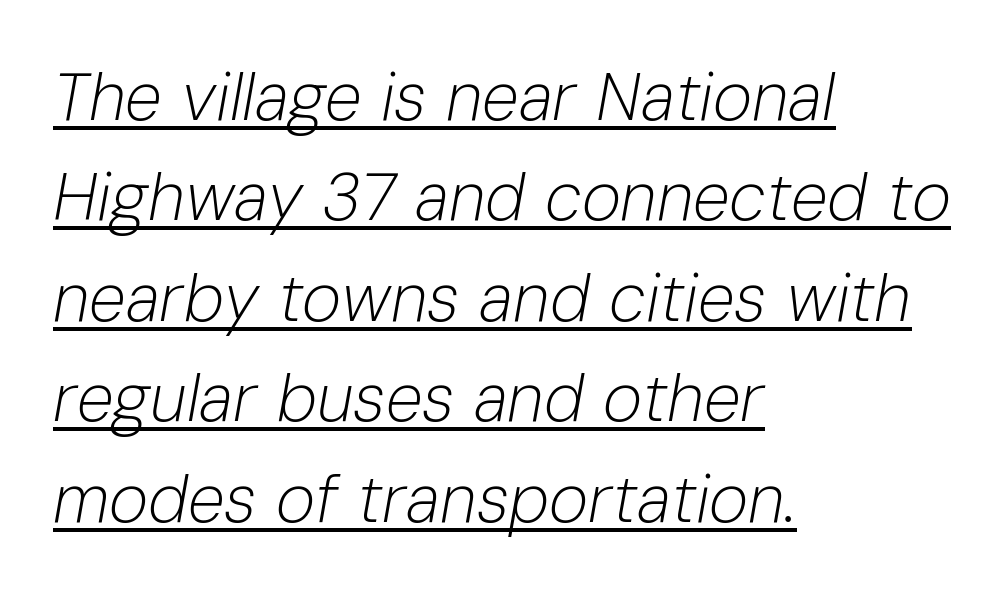
{"italic": "yes", "lean": "right", "slant_degrees": 10, "bold": "no", "weight": "light", "width": "normal", "stroke_contrast": "low", "x_height": "medium", "monospaced": "no", "underline": "yes", "align": "left", "line_spacing": "normal", "line_spacing_ratio": 1.5, "letter_spacing": "normal", "letter_spacing_em": 0.0, "glyph_px": 67}
